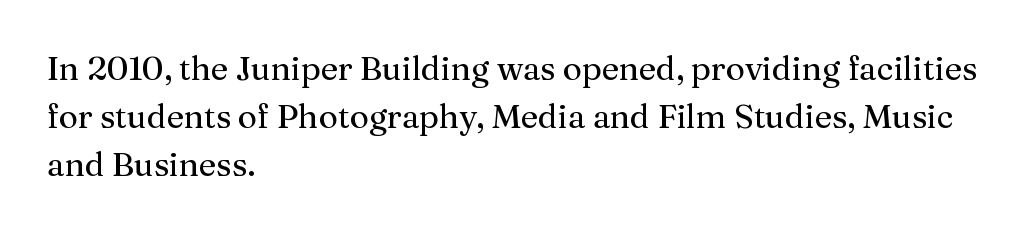
The image shows 33 px regular-weight serif type, upright; set left-aligned, normal line spacing (1.45x), normal letter spacing, not underlined; medium stroke contrast and a medium x-height.
